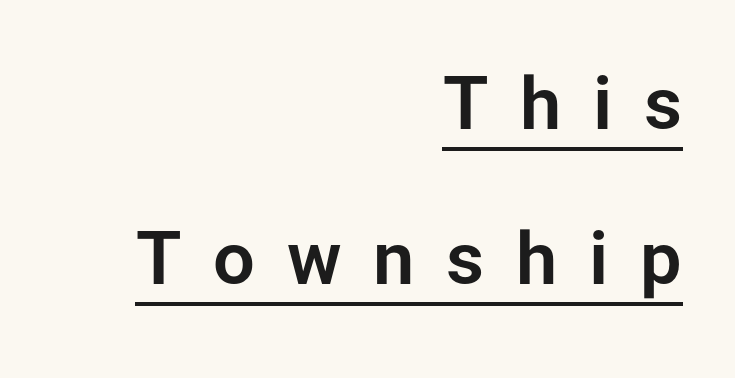
Every stem runs plumb, perpendicular to the baseline. How would I describe the line gaps? Wide and relaxed. Glance below the letters and you will spot a drawn line. Typeset ragged left — the right edge is the straight one.
